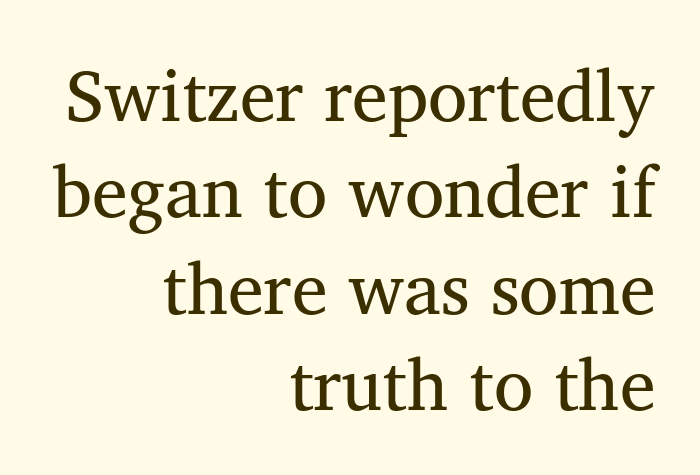
Designer's note — italics off, roman on. The passage shown is not bold in any degree. Check the space under the baseline: it is left empty. Leading: standard. Look at the bottom of the vertical strokes: they flare into serifs here. Each letter keeps its own natural width here, so spacing adapts to shape.
